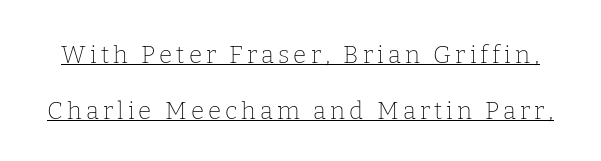
The image shows 24 px text type, upright; set loose line spacing (2.33x), underlined.
